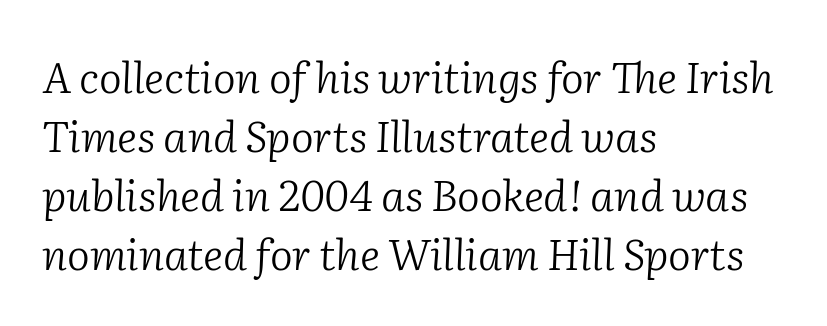
The image shows 43 px light serif type, italic (leaning right); set left-aligned, normal line spacing (1.37x), normal letter spacing, not underlined; low stroke contrast and a medium x-height.
